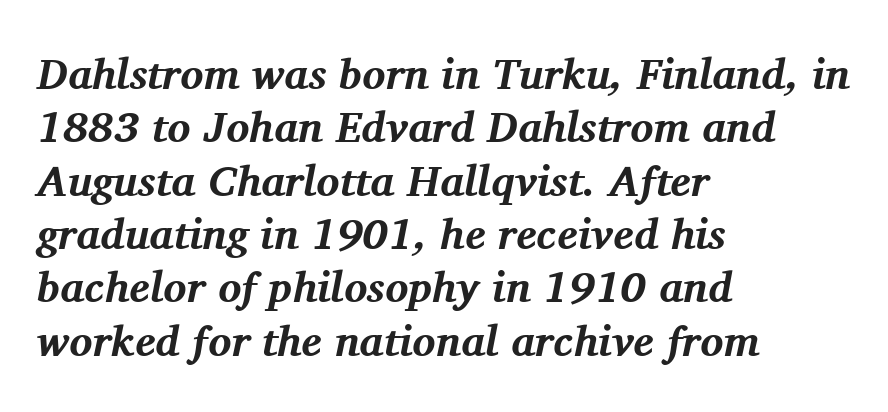
{"serif": "yes", "italic": "yes", "lean": "right", "slant_degrees": 11, "bold": "yes", "weight": "bold", "width": "normal", "stroke_contrast": "medium", "x_height": "medium", "monospaced": "no", "underline": "no", "align": "left", "line_spacing_ratio": 1.24, "letter_spacing": "normal", "letter_spacing_em": 0.0, "glyph_px": 43}
